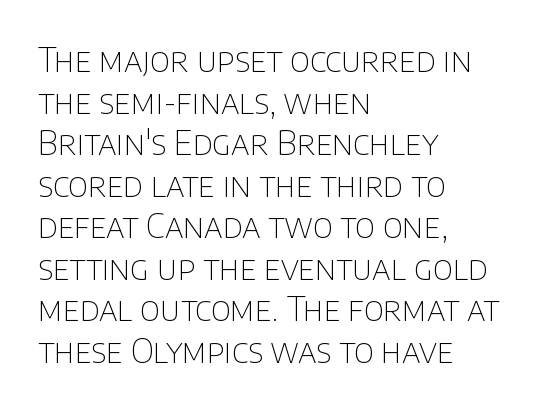
The image shows 33 px thin sans-serif type, upright; set left-aligned, normal line spacing (1.26x), normal letter spacing, not underlined; low stroke contrast and a large x-height.
